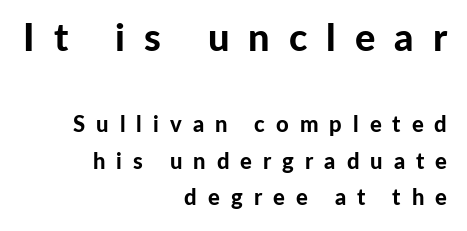
Q: Is the text bold? A: Yes.
Q: Is the text italic (slanted)? A: No, it is upright.
Q: Is the typeface a serif or a sans-serif typeface? A: Sans-serif.
Q: Is the text underlined? A: No.
Q: How is the paragraph aligned? A: Right-aligned.
Q: Is the spacing between letters normal or unusually wide? A: Unusually wide.
Q: Is the spacing between lines tight, normal or loose? A: Normal.
Q: Which block of text is set in a larger size, the first (top) or the second (bottom)? A: The first (top) one.
Q: Width (condensed, normal, or wide)? A: Normal.
Q: Stroke contrast? A: Low.
Q: x-height? A: Medium.
Q: Monospaced? A: No.
